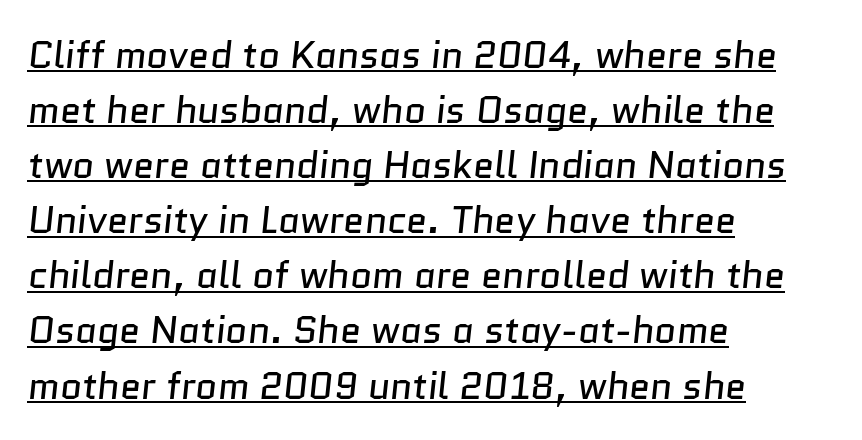
{"serif": "no", "bold": "no", "weight": "regular", "width": "normal", "stroke_contrast": "low", "x_height": "medium", "monospaced": "no", "underline": "yes", "align": "left", "line_spacing": "normal", "line_spacing_ratio": 1.45, "letter_spacing": "normal", "letter_spacing_em": 0.0, "glyph_px": 38}
